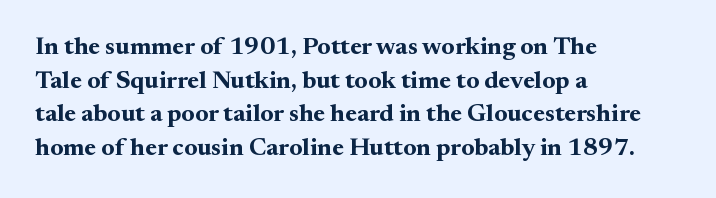
The image shows 25 px bold type, upright; set left-aligned, normal line spacing (1.35x), normal letter spacing, not underlined.
